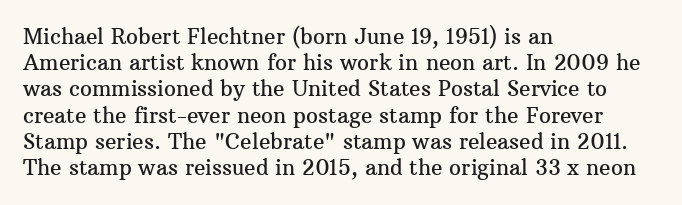
A typesetter would call this leading conventional body-copy spacing. Upright lettering throughout. This rendering uses left alignment, leaving the right contour irregular. The letterforms sit shoulder to shoulder at normal distance. Decoration check: the copy has no underline.
